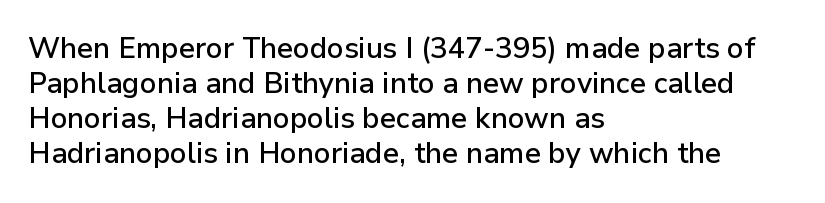
Q: Is the text italic (slanted)? A: No, it is upright.
Q: Is the typeface a serif or a sans-serif typeface? A: Sans-serif.
Q: Is the text underlined? A: No.
Q: How is the paragraph aligned? A: Left-aligned.
Q: Is the spacing between letters normal or unusually wide? A: Normal.
Q: Width (condensed, normal, or wide)? A: Normal.
Q: Stroke contrast? A: Low.
Q: x-height? A: Medium.
Q: Monospaced? A: No.
